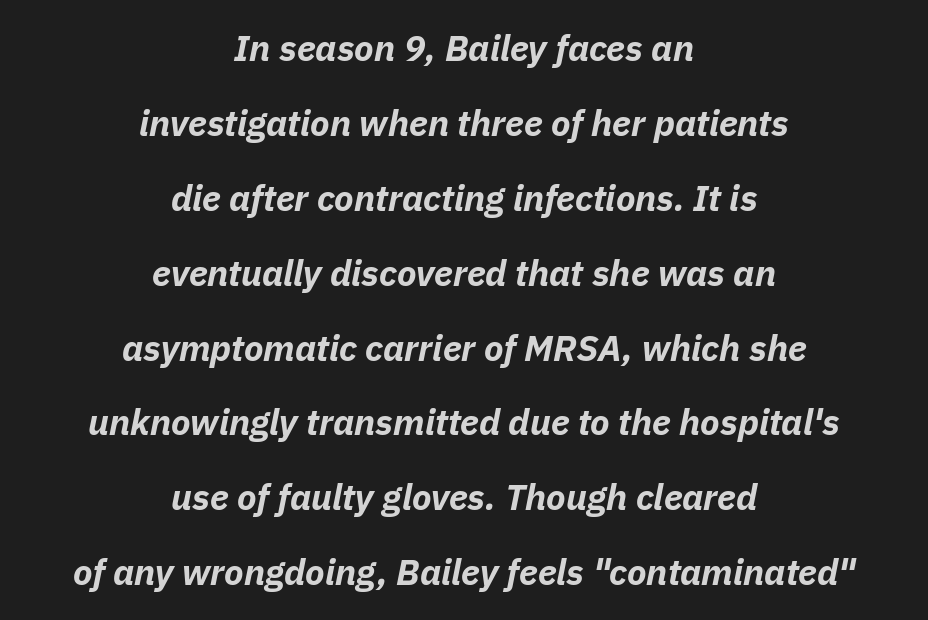
{"italic": "yes", "lean": "right", "slant_degrees": 11, "bold": "yes", "weight": "bold", "width": "normal", "stroke_contrast": "low", "x_height": "medium", "monospaced": "no", "underline": "no", "align": "center", "line_spacing": "loose", "line_spacing_ratio": 2.08, "letter_spacing": "normal", "letter_spacing_em": 0.0, "glyph_px": 36}
